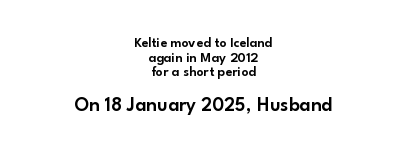
{"italic": "no", "underline": "no", "align": "center", "line_spacing": "tight", "line_spacing_ratio": 1.04, "letter_spacing": "normal", "letter_spacing_em": 0.0, "larger_block": "second", "size_ratio": 1.43, "glyph_px": 20}
